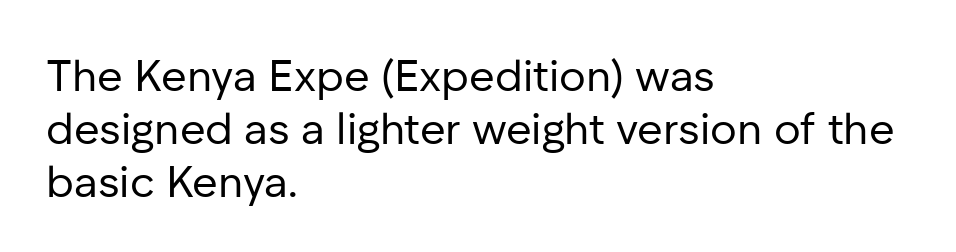
Rendered with straight, roman letterforms. Underline: absent. Note the varied advance widths — an 'i' is clearly narrower than an 'm'. If you drew a ruler down the left edge, every line would touch it. The typeface chosen for these lines omits serifs. The weight tops out at a normal text grade.
